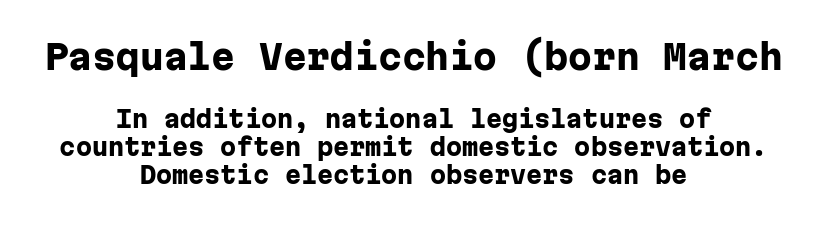
{"serif": "no", "italic": "no", "bold": "yes", "weight": "heavy", "width": "normal", "stroke_contrast": "low", "x_height": "medium", "monospaced": "yes", "underline": "no", "align": "center", "line_spacing_ratio": 1.22, "letter_spacing": "normal", "letter_spacing_em": 0.0, "larger_block": "first", "size_ratio": 1.48, "glyph_px": 34}
